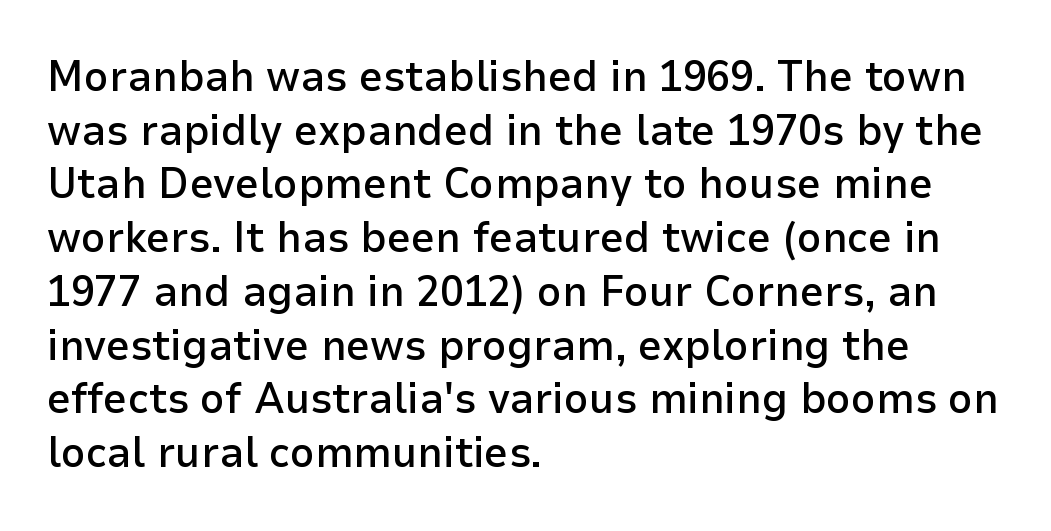
{"serif": "no", "italic": "no", "bold": "semi", "weight": "semibold", "width": "normal", "stroke_contrast": "low", "x_height": "medium", "monospaced": "no", "underline": "no", "align": "left", "line_spacing": "normal", "line_spacing_ratio": 1.25, "letter_spacing": "normal", "letter_spacing_em": 0.0, "glyph_px": 43}
